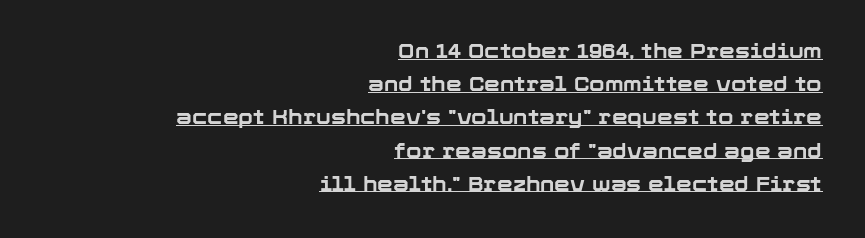
The image shows 20 px bold type, upright; set right-aligned, normal line spacing (1.66x), normal letter spacing, underlined.
